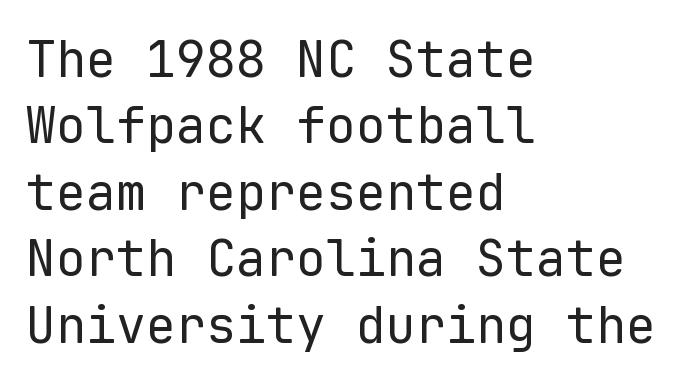
Q: Is the text bold? A: No.
Q: Is the text italic (slanted)? A: No, it is upright.
Q: Is the typeface a serif or a sans-serif typeface? A: Sans-serif.
Q: Is the text underlined? A: No.
Q: How is the paragraph aligned? A: Left-aligned.
Q: Is the spacing between letters normal or unusually wide? A: Normal.
Q: Is the spacing between lines tight, normal or loose? A: Normal.
Q: Width (condensed, normal, or wide)? A: Normal.
Q: Stroke contrast? A: Low.
Q: x-height? A: Medium.
Q: Monospaced? A: Yes.
